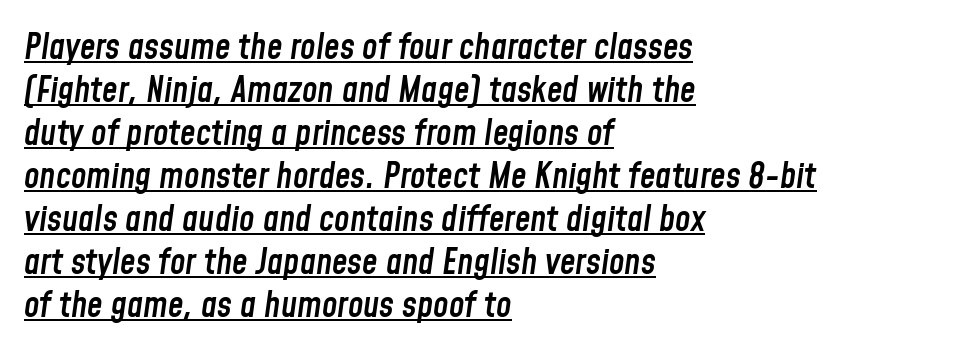
Q: Is the text bold? A: Semi-bold.
Q: Is the text italic (slanted)? A: Yes, it leans right by about 8 degrees.
Q: Is the text underlined? A: Yes.
Q: How is the paragraph aligned? A: Left-aligned.
Q: Is the spacing between letters normal or unusually wide? A: Normal.
Q: Width (condensed, normal, or wide)? A: Condensed.
Q: Stroke contrast? A: Low.
Q: x-height? A: Medium.
Q: Monospaced? A: No.
